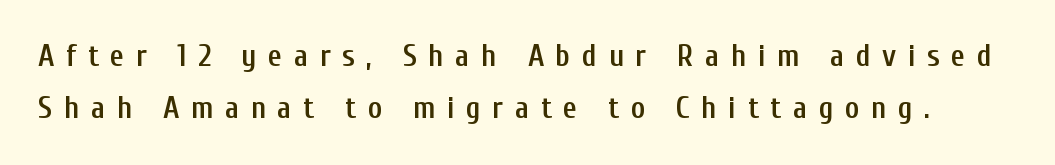
The image shows 31 px semibold, condensed sans-serif type, upright; set normal line spacing (1.67x), unusually wide letter spacing (+0.37 em), not underlined; low stroke contrast and a medium x-height.
